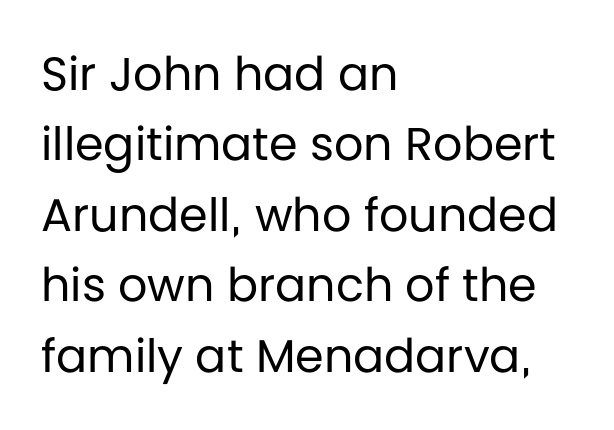
Q: Is the text bold? A: No.
Q: Is the text italic (slanted)? A: No, it is upright.
Q: Is the typeface a serif or a sans-serif typeface? A: Sans-serif.
Q: Is the text underlined? A: No.
Q: How is the paragraph aligned? A: Left-aligned.
Q: Is the spacing between letters normal or unusually wide? A: Normal.
Q: Is the spacing between lines tight, normal or loose? A: Normal.
Q: Width (condensed, normal, or wide)? A: Normal.
Q: Stroke contrast? A: Low.
Q: x-height? A: Large.
Q: Monospaced? A: No.
